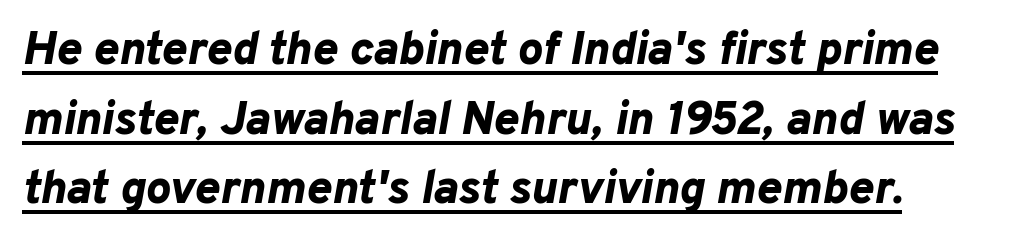
A rule runs beneath these lines of type. Words appear dense and cohesive because spacing is normal. A typesetter would mark this as italic. Compared with an ordinary text face, these strokes are far heavier — a full bold. The setting favours the left margin, as ordinary paragraphs usually do.
